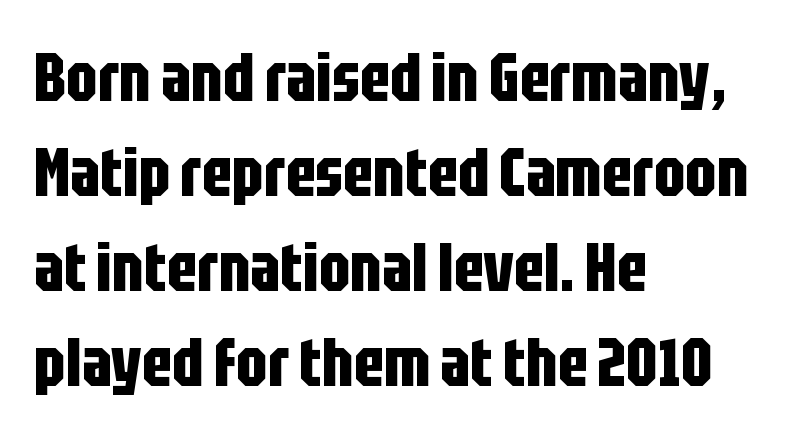
Q: Is the text bold? A: Yes.
Q: Is the text italic (slanted)? A: No, it is upright.
Q: Is the typeface a serif or a sans-serif typeface? A: Sans-serif.
Q: Is the text underlined? A: No.
Q: How is the paragraph aligned? A: Left-aligned.
Q: Is the spacing between letters normal or unusually wide? A: Normal.
Q: Is the spacing between lines tight, normal or loose? A: Normal.
Q: Width (condensed, normal, or wide)? A: Condensed.
Q: Stroke contrast? A: Low.
Q: x-height? A: Large.
Q: Monospaced? A: No.
